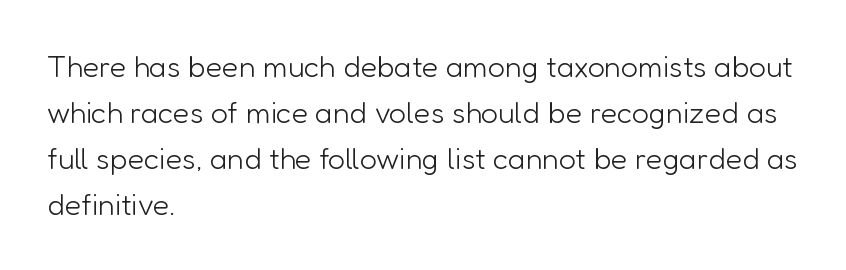
{"serif": "no", "italic": "no", "bold": "no", "weight": "light", "width": "normal", "stroke_contrast": "low", "x_height": "medium", "monospaced": "no", "underline": "no", "align": "left", "line_spacing": "normal", "line_spacing_ratio": 1.53, "letter_spacing": "normal", "letter_spacing_em": 0.0, "glyph_px": 30}
